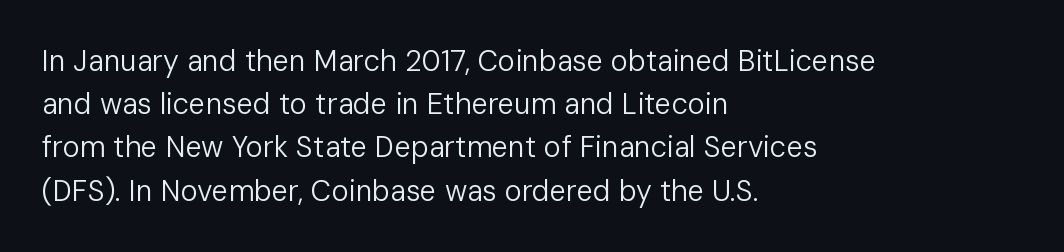
The image shows 29 px regular-weight sans-serif type, upright; set left-aligned, normal line spacing (1.49x), normal letter spacing, not underlined; low stroke contrast and a medium x-height.
